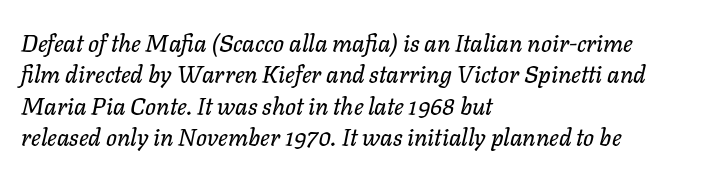
Characters follow at the spacing the type designer built in. Only glyphs here, with clear space below each row. If you measured baseline to baseline, you'd find a middling distance. Looking at the ascenders, they clearly lean.
